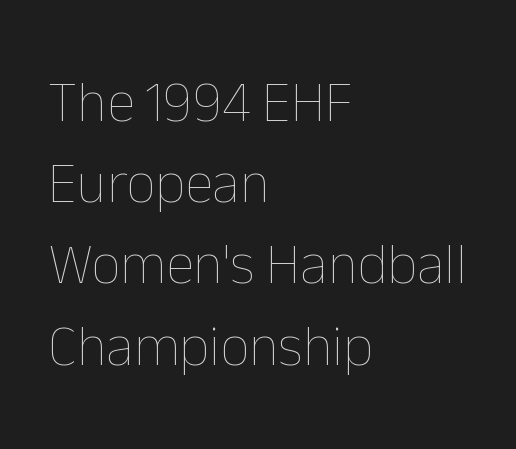
Q: Is the text bold? A: No.
Q: Is the text italic (slanted)? A: No, it is upright.
Q: Is the text underlined? A: No.
Q: How is the paragraph aligned? A: Left-aligned.
Q: Is the spacing between letters normal or unusually wide? A: Normal.
Q: Is the spacing between lines tight, normal or loose? A: Normal.
Q: Width (condensed, normal, or wide)? A: Normal.
Q: Stroke contrast? A: Low.
Q: x-height? A: Medium.
Q: Monospaced? A: No.
